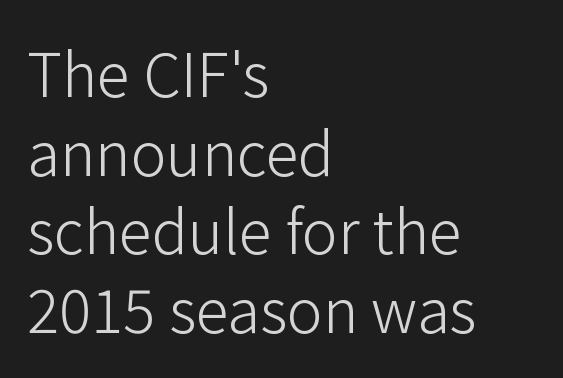
The image shows 60 px light sans-serif type, upright; set left-aligned, normal line spacing (1.31x), normal letter spacing, not underlined; low stroke contrast and a medium x-height.
